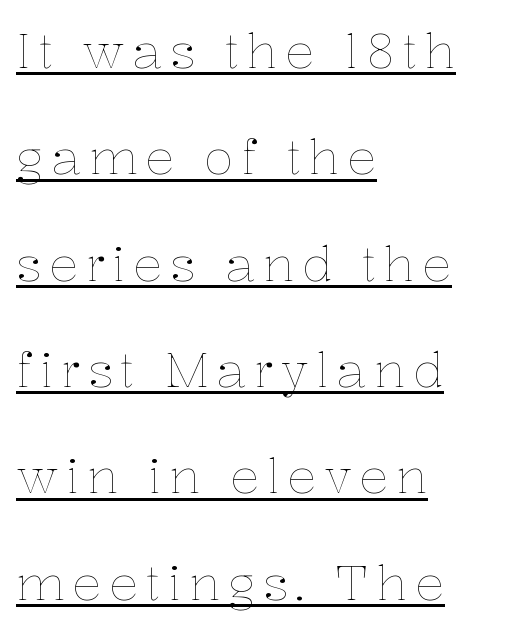
The image shows 49 px thin type, upright; set left-aligned, loose line spacing (2.17x), underlined; low stroke contrast and a medium x-height.
